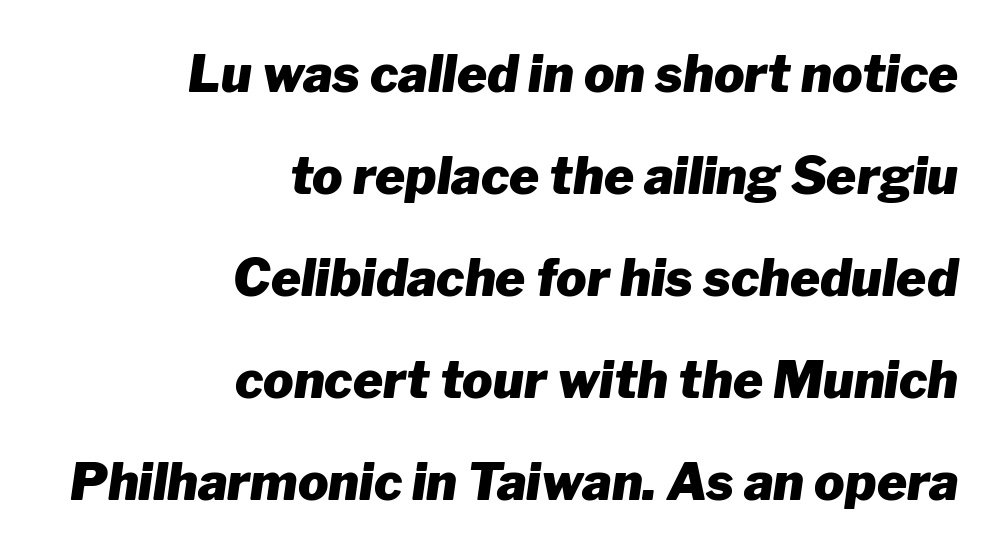
{"italic": "yes", "lean": "right", "slant_degrees": 8, "bold": "yes", "weight": "heavy", "width": "normal", "stroke_contrast": "low", "x_height": "medium", "monospaced": "no", "underline": "no", "align": "right", "line_spacing": "loose", "line_spacing_ratio": 2.0, "letter_spacing": "normal", "letter_spacing_em": 0.0, "glyph_px": 51}
